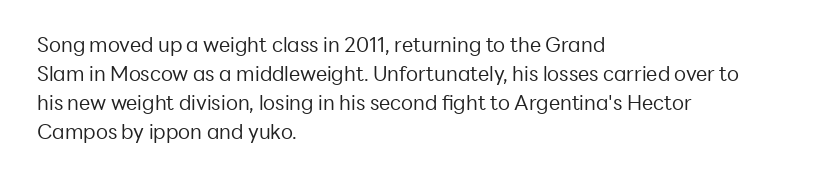
{"italic": "no", "bold": "no", "underline": "no", "align": "left", "line_spacing": "normal", "line_spacing_ratio": 1.45, "letter_spacing": "normal", "letter_spacing_em": 0.0, "glyph_px": 20}
